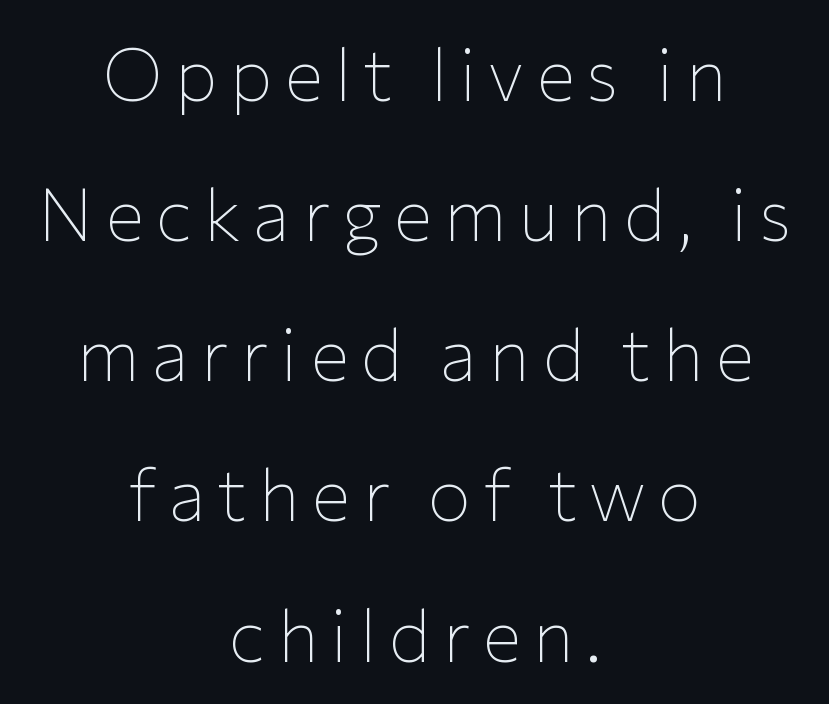
The image shows 73 px thin sans-serif type, upright; set centered, loose line spacing (1.92x), not underlined; low stroke contrast and a medium x-height.
